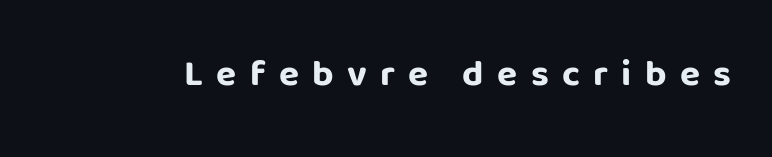
Vertical strokes here are truly vertical. The letterforms stand isolated, each surrounded by extra space. Classification — sans serif. Is this a fixed-width face? No — the glyphs have proportional, varying widths.
